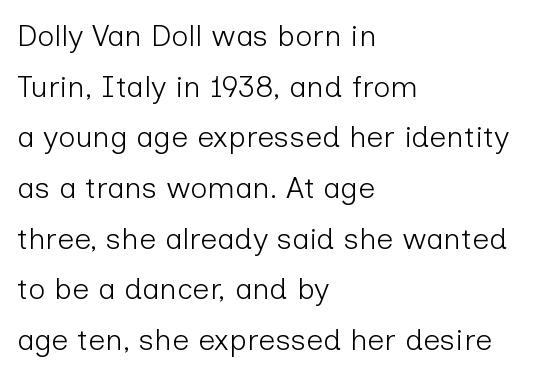
The image shows 30 px light sans-serif type, upright; set left-aligned, normal line spacing (1.69x), normal letter spacing, not underlined; low stroke contrast and a medium x-height.
